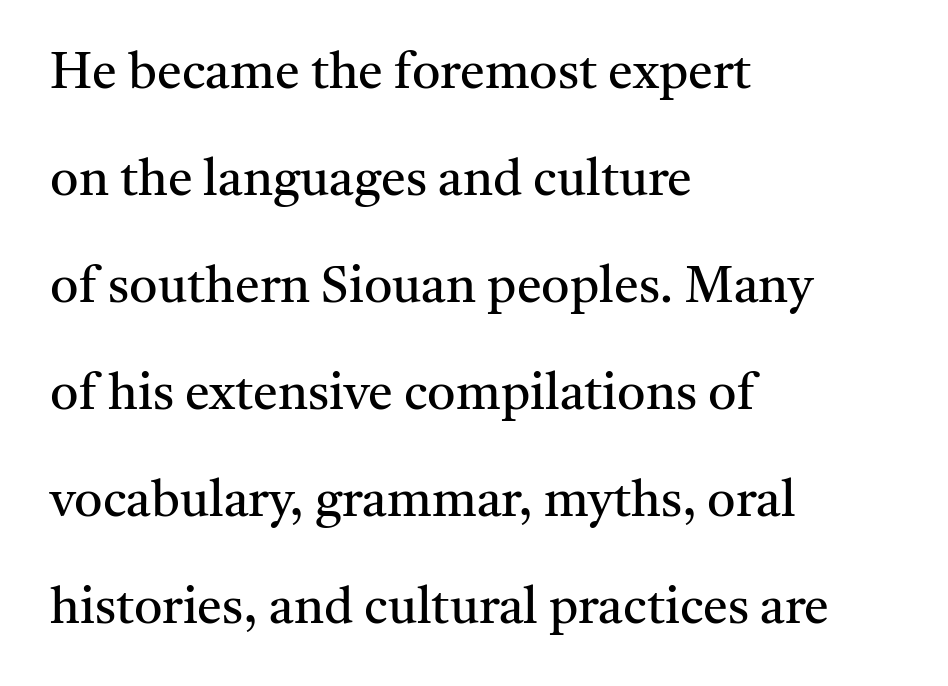
Q: Is the text bold? A: No.
Q: Is the text italic (slanted)? A: No, it is upright.
Q: Is the typeface a serif or a sans-serif typeface? A: Serif.
Q: Is the text underlined? A: No.
Q: How is the paragraph aligned? A: Left-aligned.
Q: Is the spacing between letters normal or unusually wide? A: Normal.
Q: Is the spacing between lines tight, normal or loose? A: Loose.
Q: Width (condensed, normal, or wide)? A: Normal.
Q: Stroke contrast? A: Medium.
Q: x-height? A: Medium.
Q: Monospaced? A: No.
